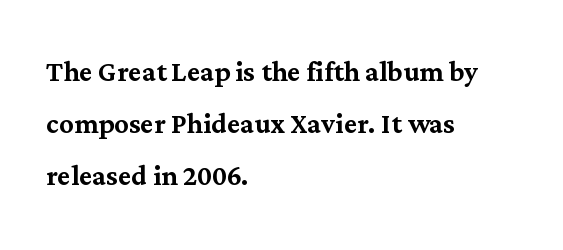
Q: Is the text italic (slanted)? A: No, it is upright.
Q: Is the typeface a serif or a sans-serif typeface? A: Serif.
Q: Is the text underlined? A: No.
Q: How is the paragraph aligned? A: Left-aligned.
Q: Is the spacing between letters normal or unusually wide? A: Normal.
Q: Is the spacing between lines tight, normal or loose? A: Normal.
Q: Width (condensed, normal, or wide)? A: Normal.
Q: Stroke contrast? A: Medium.
Q: x-height? A: Medium.
Q: Monospaced? A: No.
